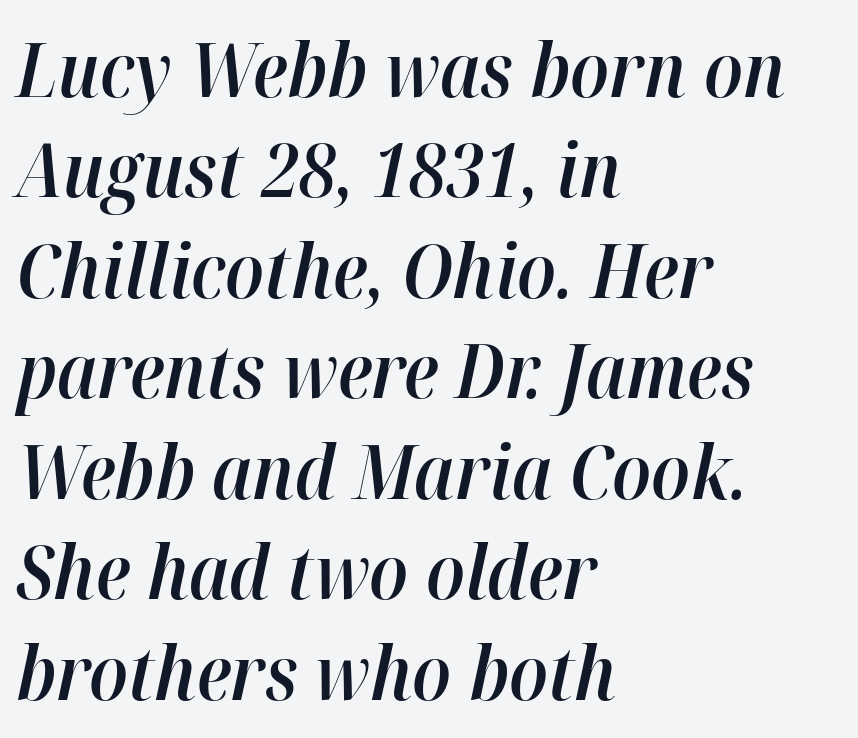
{"italic": "yes", "lean": "right", "slant_degrees": 12, "bold": "semi", "weight": "semibold", "width": "normal", "stroke_contrast": "high", "x_height": "medium", "monospaced": "no", "underline": "no", "align": "left", "line_spacing": "normal", "line_spacing_ratio": 1.34, "letter_spacing": "normal", "letter_spacing_em": 0.0, "glyph_px": 75}
